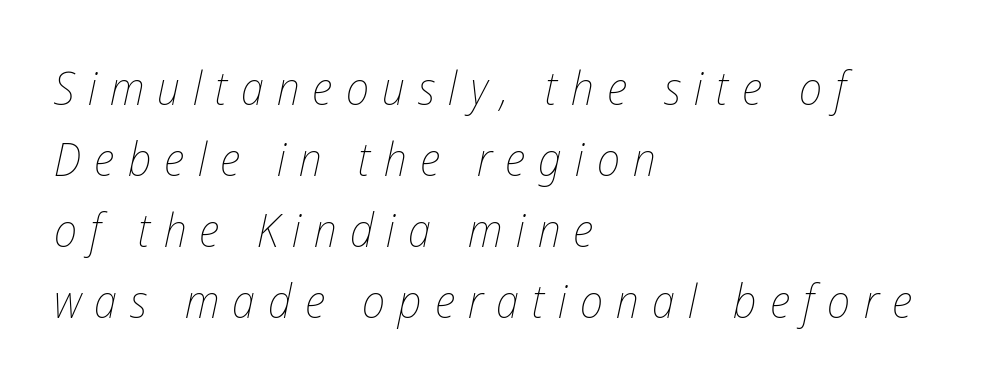
The image shows 47 px thin, condensed type, italic (leaning right); set left-aligned, normal line spacing (1.51x), unusually wide letter spacing (+0.28 em), not underlined; low stroke contrast and a medium x-height.
